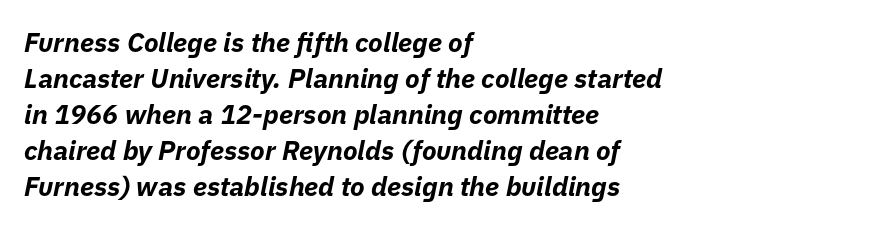
{"italic": "yes", "lean": "right", "slant_degrees": 11, "bold": "yes", "underline": "no", "align": "left", "line_spacing": "normal", "line_spacing_ratio": 1.33, "letter_spacing": "normal", "letter_spacing_em": 0.0, "glyph_px": 27}
